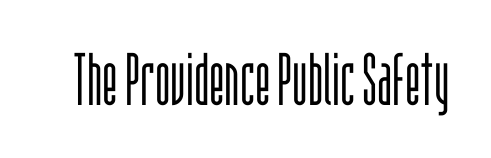
Q: Is the text bold? A: No.
Q: Is the text italic (slanted)? A: No, it is upright.
Q: Is the typeface a serif or a sans-serif typeface? A: Sans-serif.
Q: Is the text underlined? A: No.
Q: Is the spacing between letters normal or unusually wide? A: Normal.
Q: Width (condensed, normal, or wide)? A: Condensed.
Q: Stroke contrast? A: Low.
Q: x-height? A: Large.
Q: Monospaced? A: No.
